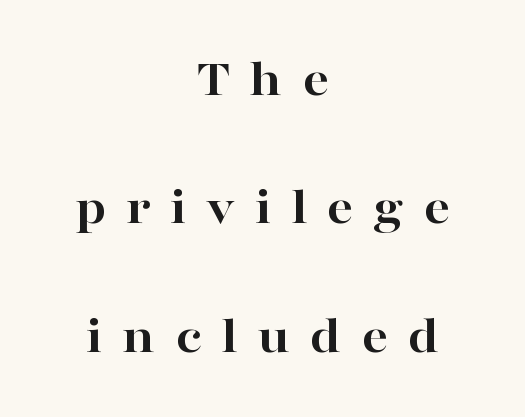
Inter-character spacing is expanded well beyond the font's built-in metrics. This sample uses an upright cut, with every glyph sitting square on the baseline. The string is rendered with underlining switched off. The lines in this sample share a center point and differ in where they start and stop. The rendering uses natural spacing where letterforms have individual widths. Look at the stroke-to-counter ratio: heavy, a bold.
